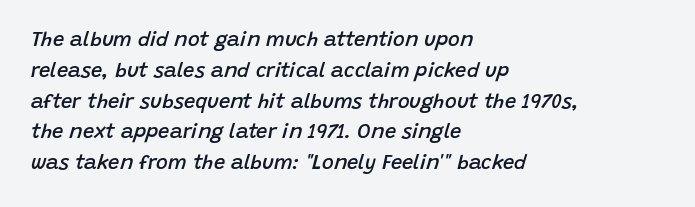
One glance says typical: line gaps are just what's usual. The characters look somewhat weighty, a semibold short of true bold. Letters rest on an invisible, unmarked baseline. The font's italic variant was chosen for this text. Characters follow at the spacing the type designer built in.
